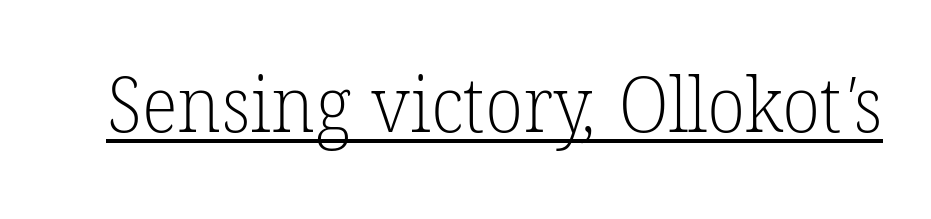
{"serif": "yes", "bold": "no", "weight": "light", "width": "normal", "stroke_contrast": "low", "x_height": "medium", "monospaced": "no", "underline": "yes", "letter_spacing": "normal", "letter_spacing_em": 0.0, "glyph_px": 77}
